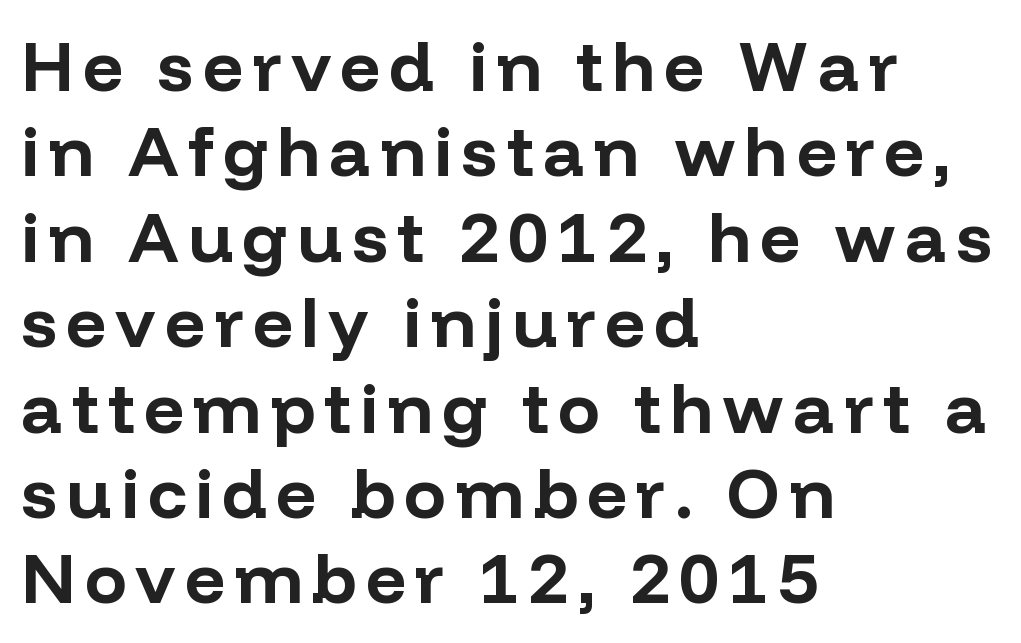
The image shows 70 px bold sans-serif type, upright; set left-aligned, line spacing 1.22x, not underlined; low stroke contrast and a medium x-height.
